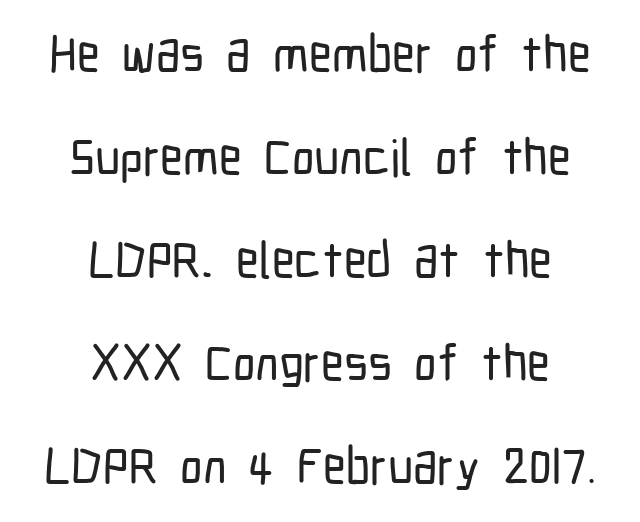
{"serif": "no", "italic": "no", "width": "condensed", "stroke_contrast": "low", "x_height": "medium", "monospaced": "no", "underline": "no", "align": "center", "line_spacing": "loose", "line_spacing_ratio": 2.06, "letter_spacing": "normal", "letter_spacing_em": 0.0, "glyph_px": 50}
